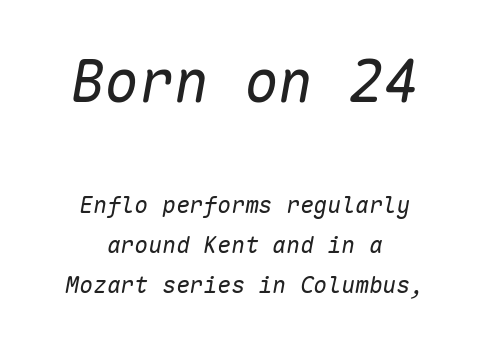
{"italic": "yes", "lean": "right", "slant_degrees": 10, "bold": "no", "weight": "regular", "width": "normal", "stroke_contrast": "low", "x_height": "medium", "monospaced": "yes", "underline": "no", "align": "center", "line_spacing_ratio": 1.74, "letter_spacing": "normal", "letter_spacing_em": 0.0, "larger_block": "first", "size_ratio": 2.52, "glyph_px": 58}
